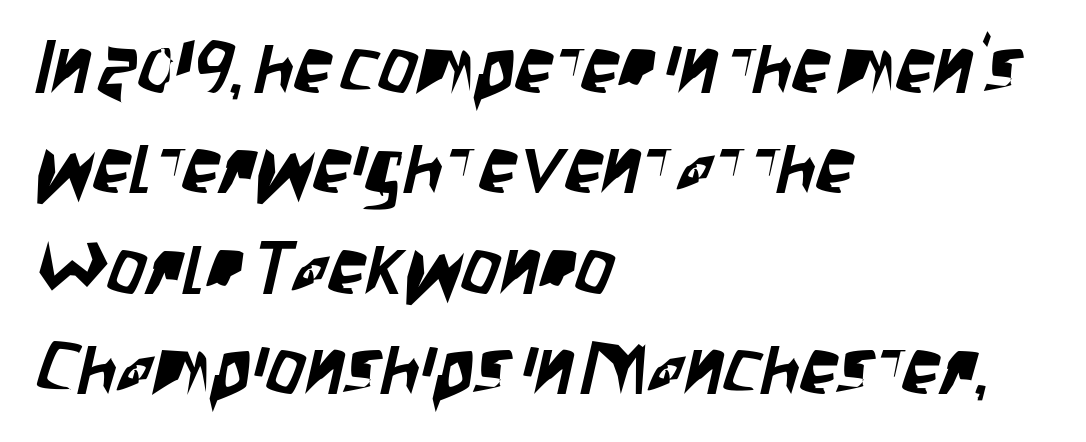
{"serif": "no", "width": "condensed", "stroke_contrast": "low", "x_height": "large", "monospaced": "no", "underline": "no", "align": "left", "line_spacing": "normal", "line_spacing_ratio": 1.32, "letter_spacing": "normal", "letter_spacing_em": 0.0, "glyph_px": 76}
